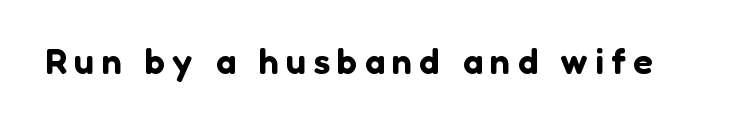
{"serif": "no", "italic": "no", "width": "normal", "stroke_contrast": "low", "x_height": "medium", "monospaced": "no", "underline": "no", "letter_spacing": "wide", "letter_spacing_em": 0.2, "glyph_px": 36}
